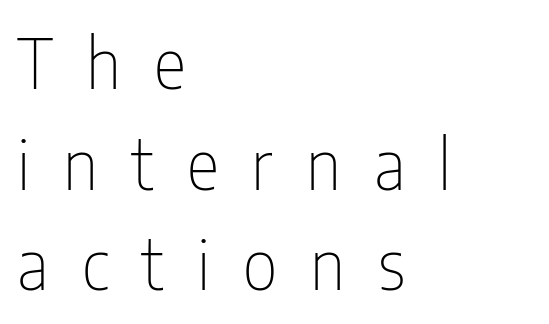
Any mark beneath the type? The region is blank. Teacher's note: observe the even left margin — that is flush-left alignment. This rendering widens character spacing well past its baseline value. Compared with typical paragraphs, the rows here are spaced about the same. The strokes carry an ordinary text weight at most. Proportional: the letters do not fall into vertical columns.
